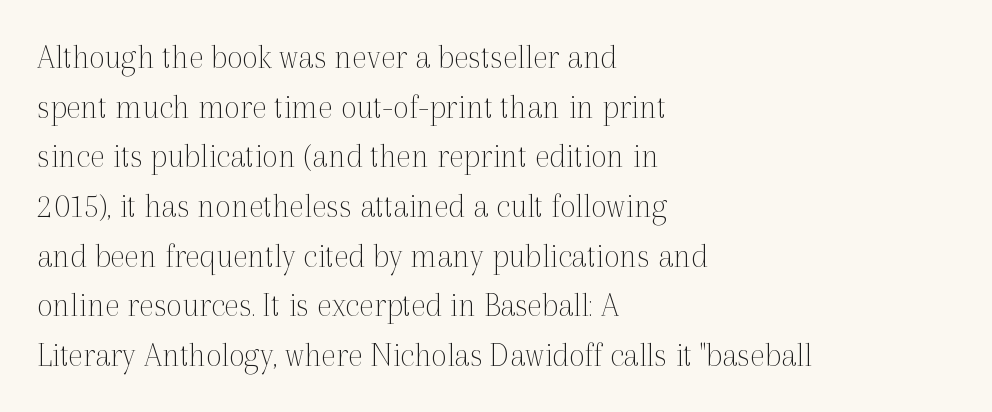
The image shows 35 px thin serif type, upright; set left-aligned, normal line spacing (1.42x), normal letter spacing, not underlined; a medium x-height.
